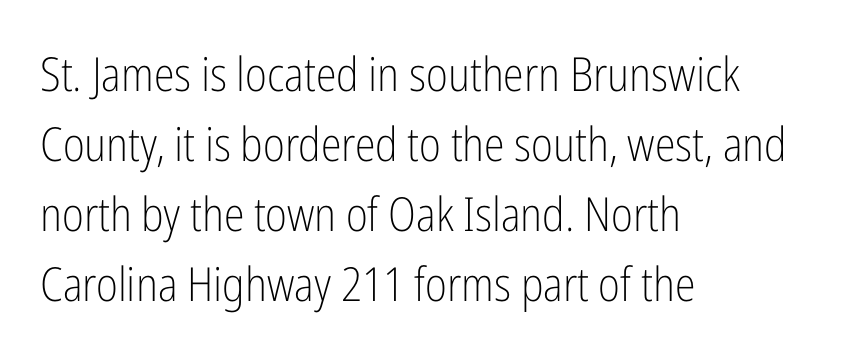
The image shows 47 px light, condensed sans-serif type, upright; set left-aligned, normal line spacing (1.49x), normal letter spacing, not underlined; low stroke contrast and a medium x-height.
